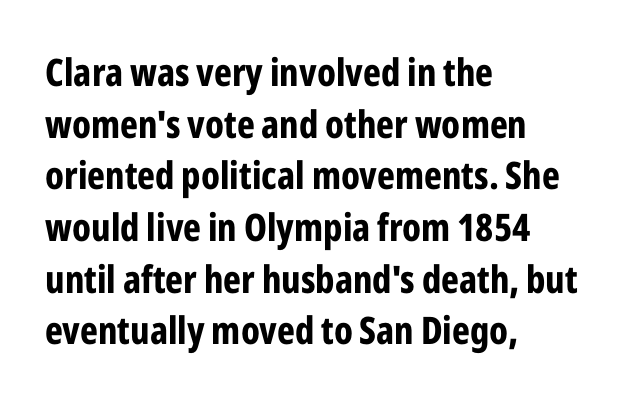
The passage is arranged the way most books set body copy — flush left. Leading: standard. The gap between lines stays unmarked. Emphasis by weight is at full strength: bold. Character widths vary here, with narrow letters taking less room than wide ones.
